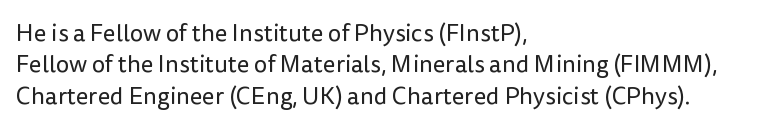
Q: Is the text bold? A: No.
Q: Is the text italic (slanted)? A: No, it is upright.
Q: Is the text underlined? A: No.
Q: How is the paragraph aligned? A: Left-aligned.
Q: Is the spacing between letters normal or unusually wide? A: Normal.
Q: Is the spacing between lines tight, normal or loose? A: Normal.
